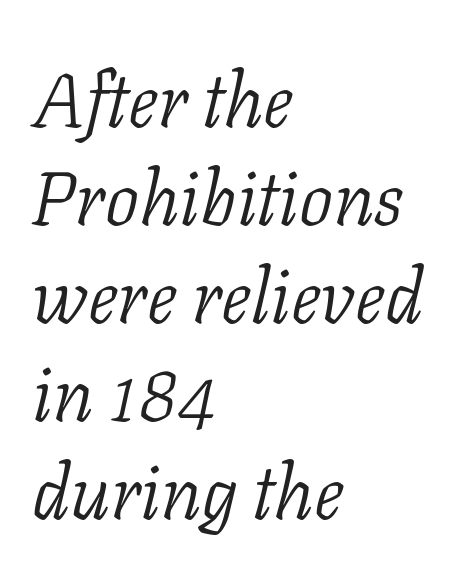
The image shows 76 px light serif type, italic (leaning right); set left-aligned, normal line spacing (1.29x), normal letter spacing, not underlined; low stroke contrast and a medium x-height.
